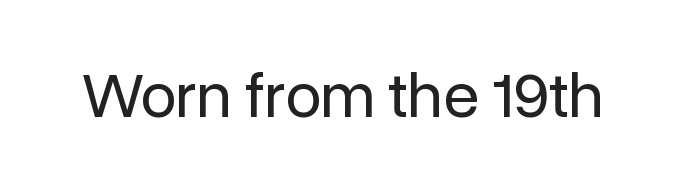
{"serif": "no", "italic": "no", "bold": "no", "weight": "regular", "width": "normal", "stroke_contrast": "low", "x_height": "medium", "monospaced": "no", "underline": "no", "letter_spacing": "normal", "letter_spacing_em": 0.0, "glyph_px": 65}
